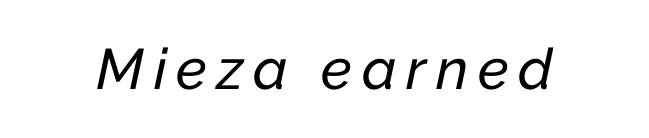
You could not count columns in this text — the font is proportionally spaced. Letters rest on an invisible, unmarked baseline. Quick note: italic.
